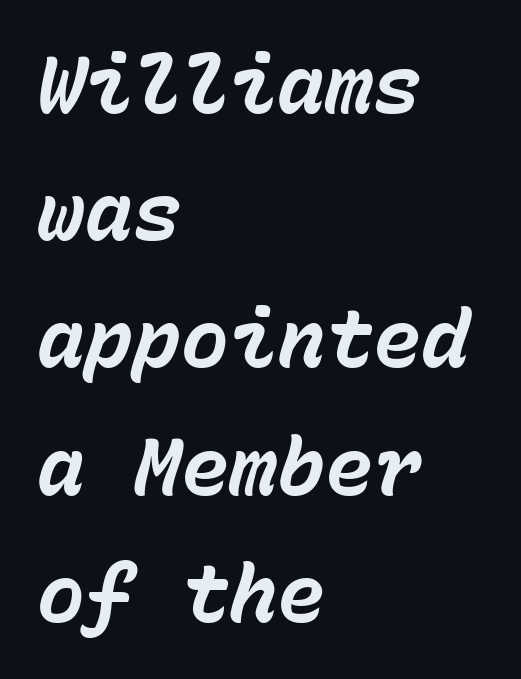
The image shows 80 px bold type, italic (leaning right), monospaced; set left-aligned, normal line spacing (1.59x), normal letter spacing, not underlined; low stroke contrast and a medium x-height.
